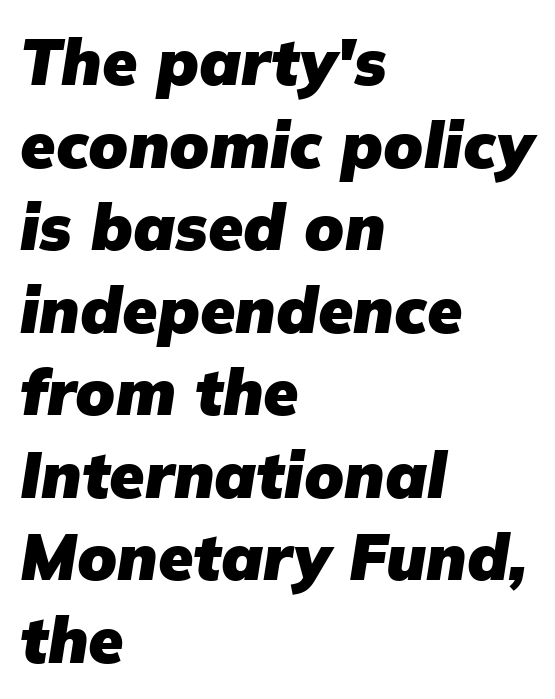
Q: Is the text bold? A: Yes.
Q: Is the text italic (slanted)? A: Yes, it leans right by about 9 degrees.
Q: Is the text underlined? A: No.
Q: How is the paragraph aligned? A: Left-aligned.
Q: Is the spacing between letters normal or unusually wide? A: Normal.
Q: Is the spacing between lines tight, normal or loose? A: Normal.
Q: Width (condensed, normal, or wide)? A: Normal.
Q: Stroke contrast? A: Low.
Q: x-height? A: Medium.
Q: Monospaced? A: No.
